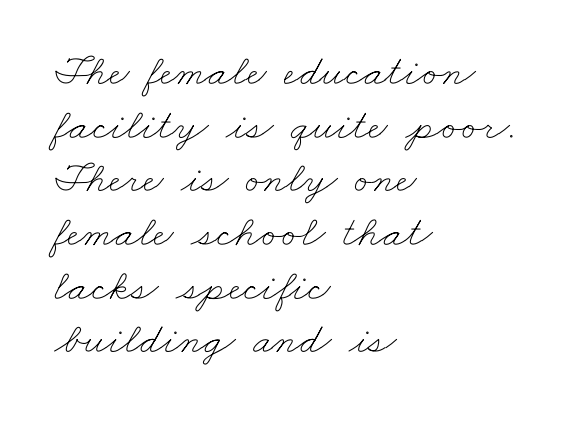
Q: Is the text bold? A: No.
Q: Is the text underlined? A: No.
Q: How is the paragraph aligned? A: Left-aligned.
Q: Is the spacing between letters normal or unusually wide? A: Normal.
Q: Width (condensed, normal, or wide)? A: Wide.
Q: Stroke contrast? A: Low.
Q: x-height? A: Small.
Q: Monospaced? A: No.
